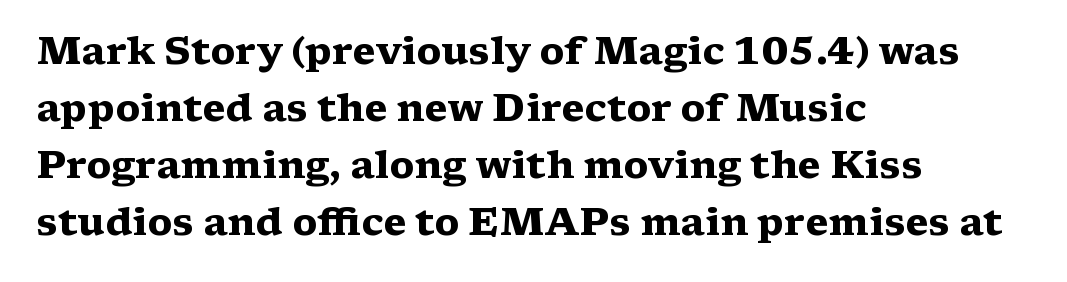
The rendering uses natural spacing where letterforms have individual widths. The glyphs in this specimen are seriffed. Teacher's note: observe the even left margin — that is flush-left alignment. You can tell it's not italic because the verticals are truly vertical. This rendering leaves character spacing at its baseline value.
